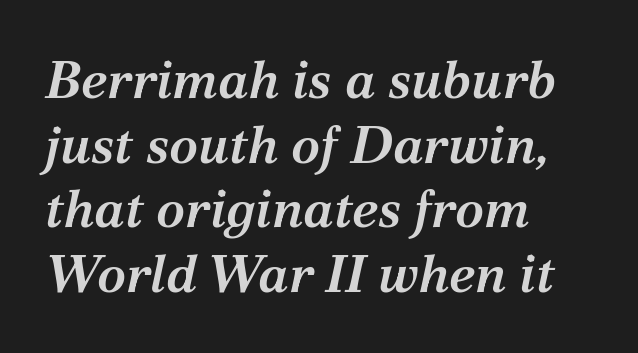
Q: Is the text bold? A: Semi-bold.
Q: Is the text italic (slanted)? A: Yes, it leans right by about 12 degrees.
Q: Is the typeface a serif or a sans-serif typeface? A: Serif.
Q: Is the text underlined? A: No.
Q: How is the paragraph aligned? A: Left-aligned.
Q: Is the spacing between letters normal or unusually wide? A: Normal.
Q: Width (condensed, normal, or wide)? A: Normal.
Q: Stroke contrast? A: Medium.
Q: x-height? A: Medium.
Q: Monospaced? A: No.
